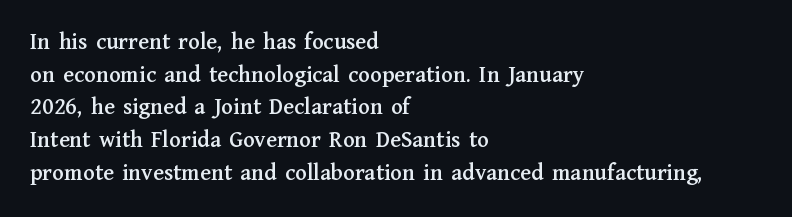
Q: Is the text italic (slanted)? A: No, it is upright.
Q: Is the text underlined? A: No.
Q: How is the paragraph aligned? A: Left-aligned.
Q: Is the spacing between letters normal or unusually wide? A: Normal.
Q: Is the spacing between lines tight, normal or loose? A: Normal.
